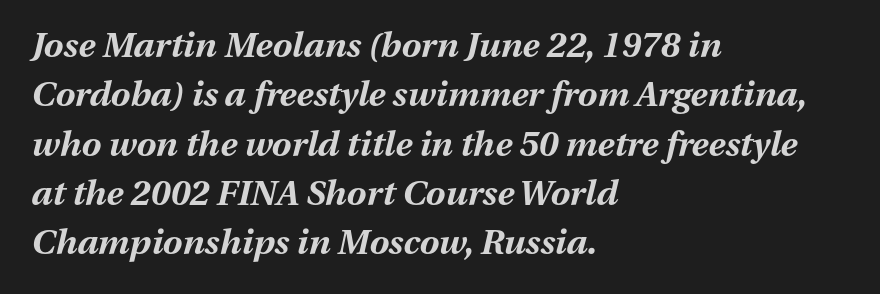
No extra tracking has been applied to these lines. These lines carry a lot of weight — the face is fully bold. Where is the straight margin? On the left. The passage shown stacks its lines at a standard gap. Looks like regular typesetting: each glyph gets only the width it needs. Type without underlining.
